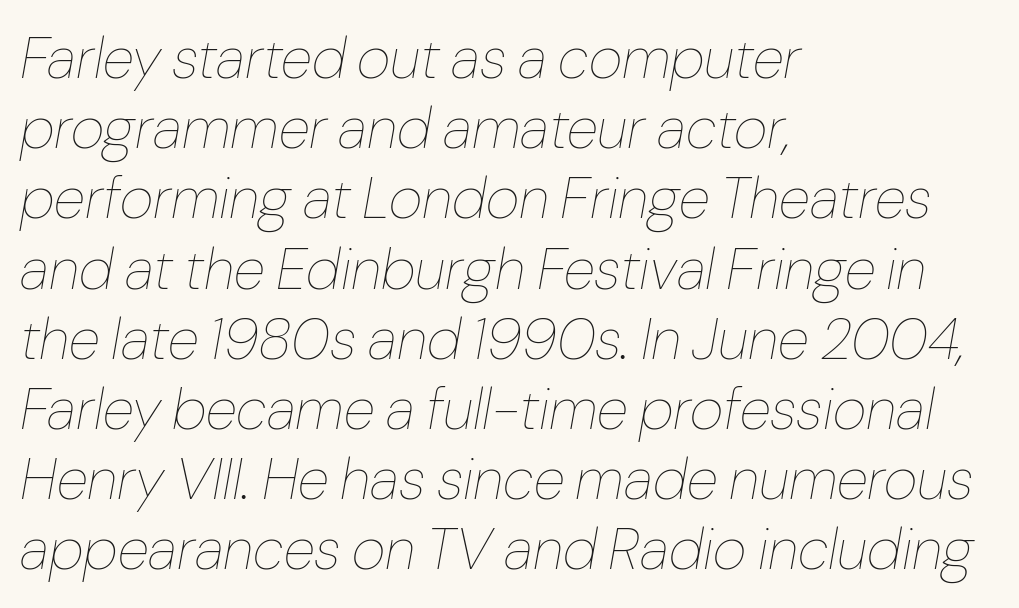
The typography opts for an oblique posture over an upright one. Descenders hang freely into open space. The passage shown is typed in a proportional face where columns would drift. This is not heavy type; no bold has been used. Horizontal alignment here is leftward, the default for most running prose. These lines keep a tight, regular rhythm from letter to letter.
